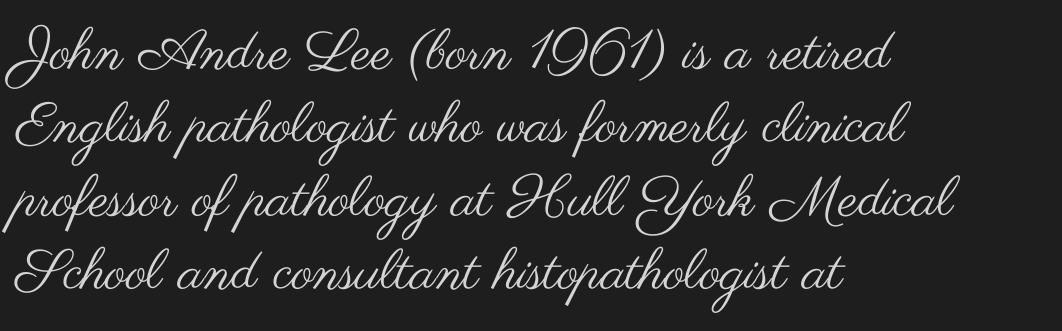
Q: Is the text bold? A: No.
Q: Is the text italic (slanted)? A: Yes.
Q: Is the typeface a serif or a sans-serif typeface? A: Sans-serif.
Q: Is the text underlined? A: No.
Q: How is the paragraph aligned? A: Left-aligned.
Q: Is the spacing between letters normal or unusually wide? A: Normal.
Q: Is the spacing between lines tight, normal or loose? A: Normal.
Q: Width (condensed, normal, or wide)? A: Wide.
Q: Stroke contrast? A: Medium.
Q: x-height? A: Small.
Q: Monospaced? A: No.
